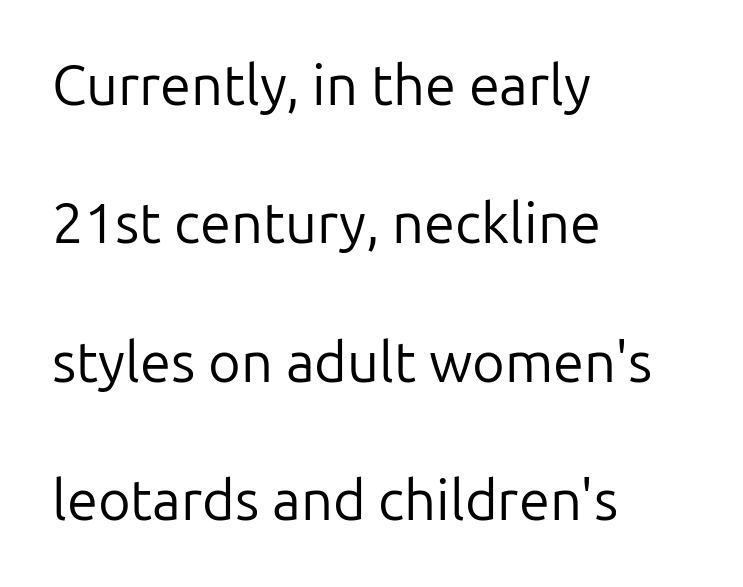
The block of text is sparse from top to bottom, with ample space between rows. This sample uses plain, unmodified letter spacing. This reads as an unemphasized weight, regular at the heaviest. Unlike a traditional serif, this face leaves its strokes unadorned. Descenders are the only things crossing below the line. The font's upright variant was chosen for this text.
